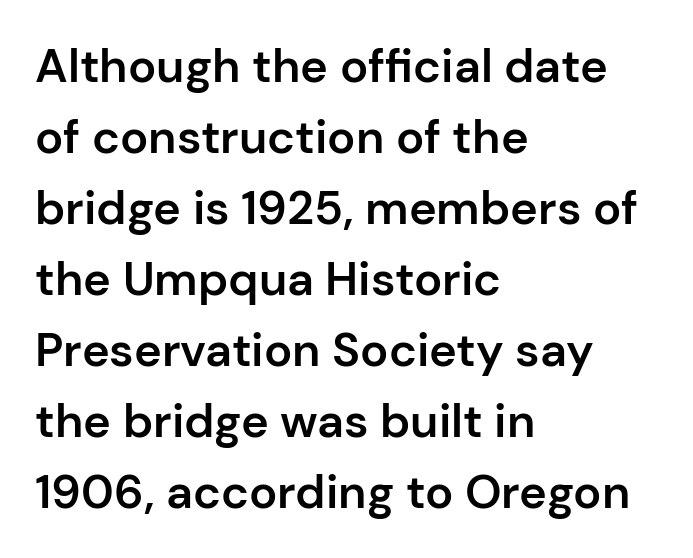
Q: Is the text bold? A: Semi-bold.
Q: Is the text italic (slanted)? A: No, it is upright.
Q: Is the typeface a serif or a sans-serif typeface? A: Sans-serif.
Q: Is the text underlined? A: No.
Q: How is the paragraph aligned? A: Left-aligned.
Q: Is the spacing between letters normal or unusually wide? A: Normal.
Q: Is the spacing between lines tight, normal or loose? A: Normal.
Q: Width (condensed, normal, or wide)? A: Normal.
Q: Stroke contrast? A: Low.
Q: x-height? A: Medium.
Q: Monospaced? A: No.
